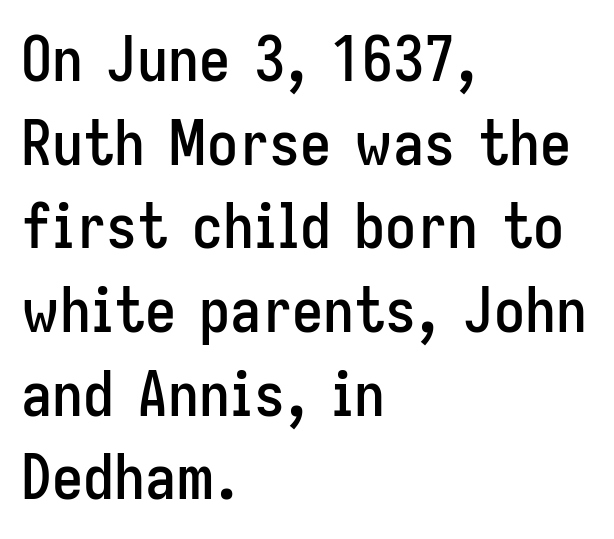
Q: Is the text italic (slanted)? A: No, it is upright.
Q: Is the typeface a serif or a sans-serif typeface? A: Sans-serif.
Q: Is the text underlined? A: No.
Q: How is the paragraph aligned? A: Left-aligned.
Q: Is the spacing between letters normal or unusually wide? A: Normal.
Q: Is the spacing between lines tight, normal or loose? A: Normal.
Q: Width (condensed, normal, or wide)? A: Condensed.
Q: Stroke contrast? A: Low.
Q: x-height? A: Medium.
Q: Monospaced? A: No.
